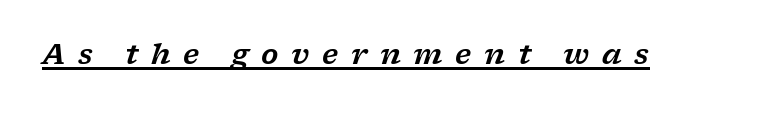
The image shows 28 px wide serif type, italic (leaning right); set unusually wide letter spacing (+0.45 em), underlined; low stroke contrast and a medium x-height.
